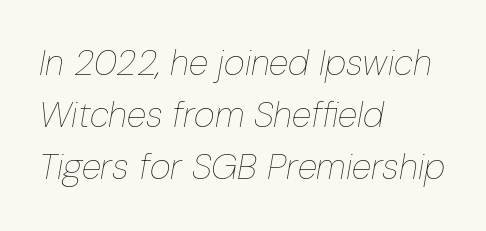
{"italic": "yes", "lean": "right", "slant_degrees": 10, "bold": "no", "weight": "thin", "width": "condensed", "stroke_contrast": "low", "x_height": "medium", "monospaced": "no", "underline": "no", "align": "left", "line_spacing": "normal", "line_spacing_ratio": 1.45, "letter_spacing": "normal", "letter_spacing_em": 0.0, "glyph_px": 36}
